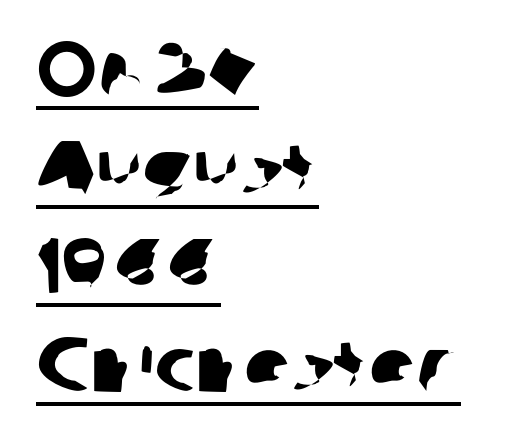
Q: Is the typeface a serif or a sans-serif typeface? A: Sans-serif.
Q: Is the text underlined? A: Yes.
Q: How is the paragraph aligned? A: Left-aligned.
Q: Is the spacing between letters normal or unusually wide? A: Normal.
Q: Is the spacing between lines tight, normal or loose? A: Normal.
Q: Width (condensed, normal, or wide)? A: Normal.
Q: Stroke contrast? A: Low.
Q: x-height? A: Medium.
Q: Monospaced? A: No.
